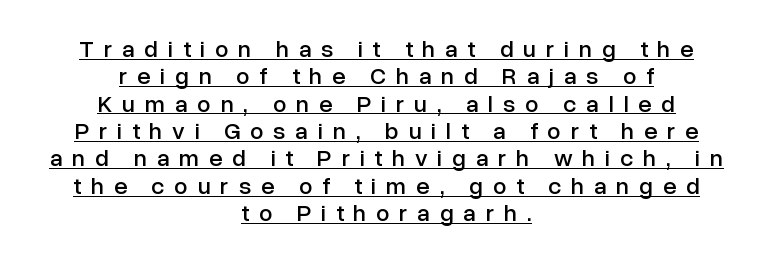
These lines are centered, leaving both edges ragged. Loose tracking; the words dissolve into strings of separated letters. In designer terms, the underline attribute is active on this setting. This is the regular roman posture of the typeface. Very little white space separates one row of letters from the next.
